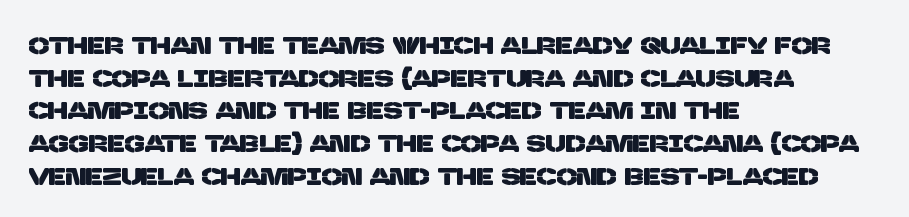
{"underline": "no", "align": "left", "line_spacing": "normal", "line_spacing_ratio": 1.36, "letter_spacing": "normal", "letter_spacing_em": 0.0, "glyph_px": 24}
